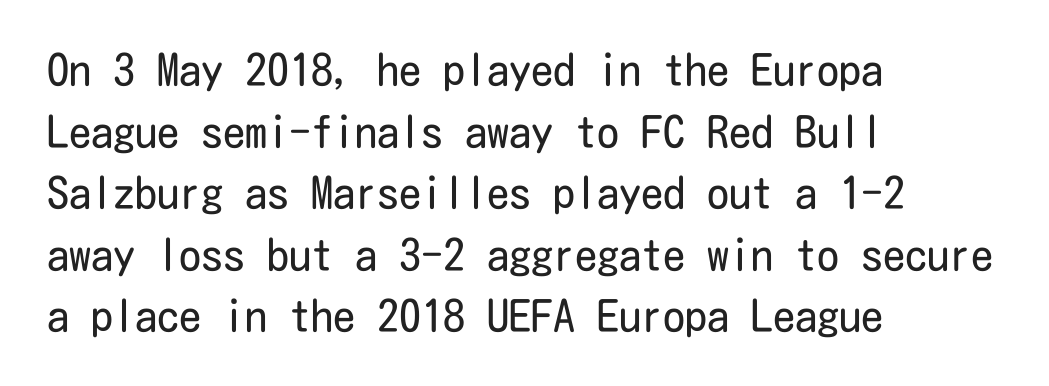
The image shows 44 px regular-weight, condensed sans-serif type, upright; set left-aligned, normal line spacing (1.4x), normal letter spacing, not underlined; low stroke contrast and a medium x-height.
